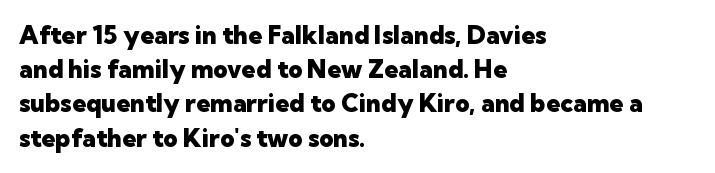
The image shows 25 px bold type, upright; set left-aligned, normal line spacing (1.37x), normal letter spacing, not underlined.
